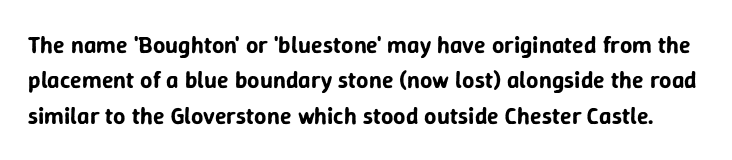
Q: Is the text italic (slanted)? A: No, it is upright.
Q: Is the text underlined? A: No.
Q: Is the spacing between letters normal or unusually wide? A: Normal.
Q: Is the spacing between lines tight, normal or loose? A: Normal.
